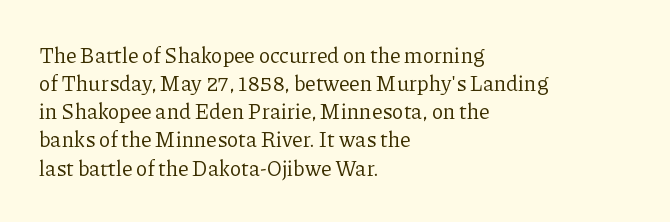
{"italic": "no", "bold": "no", "underline": "no", "align": "left", "line_spacing": "normal", "line_spacing_ratio": 1.34, "letter_spacing": "normal", "letter_spacing_em": 0.0, "glyph_px": 21}
